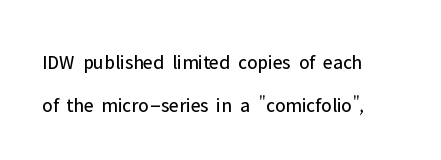
The image shows 20 px text type, upright; set left-aligned, loose line spacing (2.16x), normal letter spacing, not underlined.
